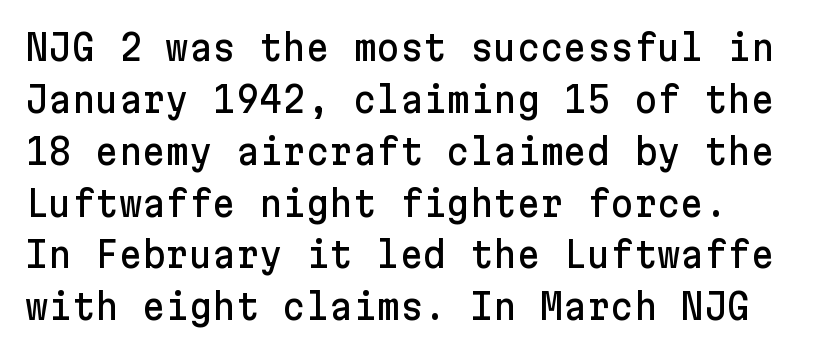
Q: Is the text italic (slanted)? A: No, it is upright.
Q: Is the typeface a serif or a sans-serif typeface? A: Sans-serif.
Q: Is the text underlined? A: No.
Q: Is the spacing between letters normal or unusually wide? A: Normal.
Q: Is the spacing between lines tight, normal or loose? A: Normal.
Q: Width (condensed, normal, or wide)? A: Normal.
Q: Stroke contrast? A: Low.
Q: x-height? A: Medium.
